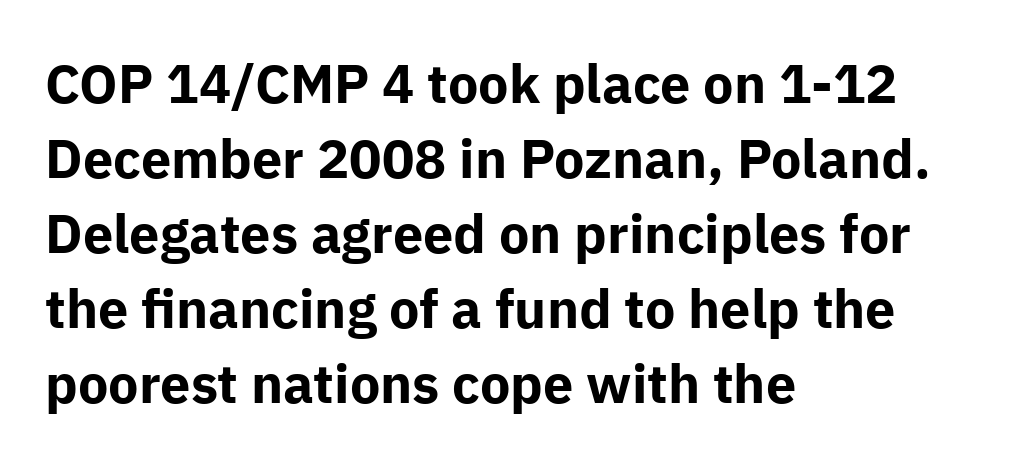
Q: Is the text bold? A: Yes.
Q: Is the text italic (slanted)? A: No, it is upright.
Q: Is the typeface a serif or a sans-serif typeface? A: Sans-serif.
Q: Is the text underlined? A: No.
Q: How is the paragraph aligned? A: Left-aligned.
Q: Is the spacing between letters normal or unusually wide? A: Normal.
Q: Is the spacing between lines tight, normal or loose? A: Normal.
Q: Width (condensed, normal, or wide)? A: Normal.
Q: Stroke contrast? A: Low.
Q: x-height? A: Medium.
Q: Monospaced? A: No.
